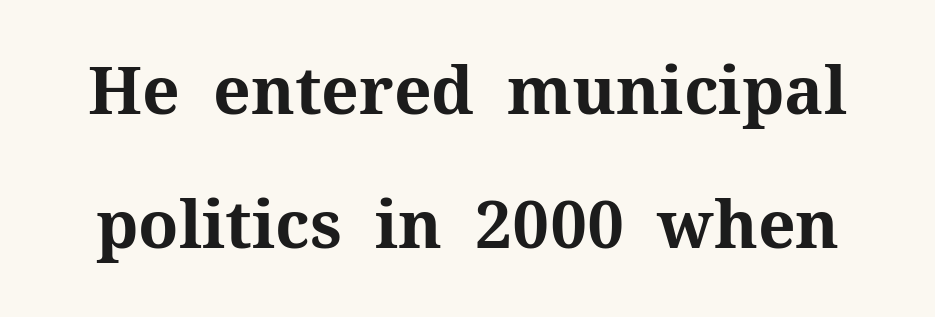
The image shows 66 px bold serif type, upright; set loose line spacing (2.03x), normal letter spacing, not underlined; medium stroke contrast and a medium x-height.
